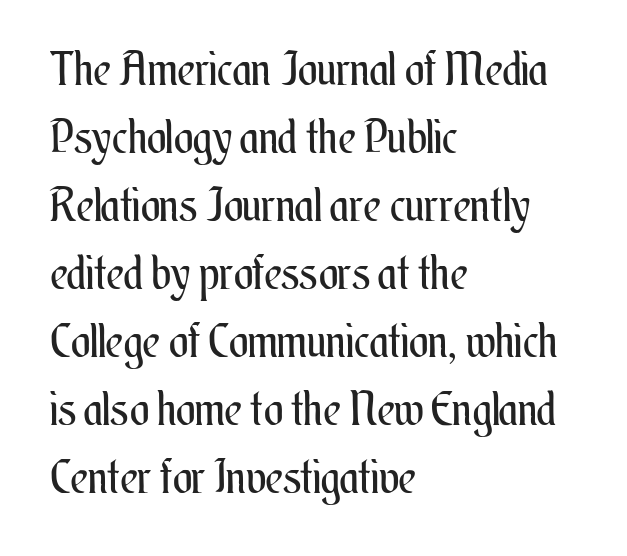
The image shows 46 px regular-weight, condensed type, upright; set left-aligned, normal line spacing (1.48x), normal letter spacing, not underlined; medium stroke contrast and a small x-height.
